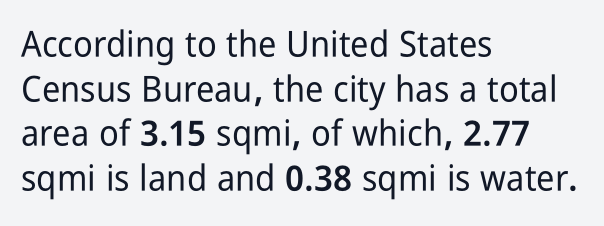
{"serif": "no", "italic": "no", "width": "condensed", "stroke_contrast": "low", "x_height": "medium", "monospaced": "no", "underline": "no", "align": "left", "line_spacing_ratio": 1.24, "letter_spacing": "normal", "letter_spacing_em": 0.0, "glyph_px": 36}
